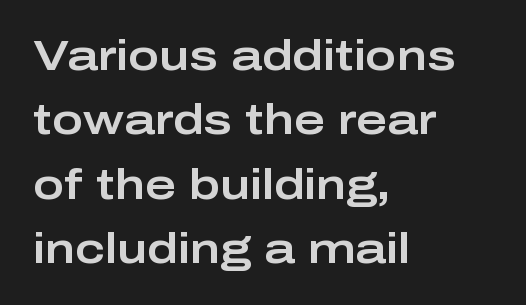
{"serif": "no", "italic": "no", "width": "wide", "stroke_contrast": "low", "x_height": "medium", "monospaced": "no", "underline": "no", "align": "left", "line_spacing": "normal", "line_spacing_ratio": 1.53, "letter_spacing": "normal", "letter_spacing_em": 0.0, "glyph_px": 42}
